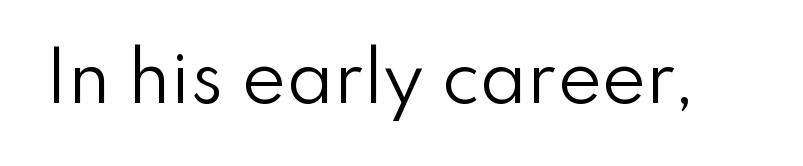
{"serif": "no", "italic": "no", "bold": "no", "weight": "regular", "width": "normal", "stroke_contrast": "low", "x_height": "small", "monospaced": "no", "underline": "no", "letter_spacing": "normal", "letter_spacing_em": 0.0, "glyph_px": 67}
